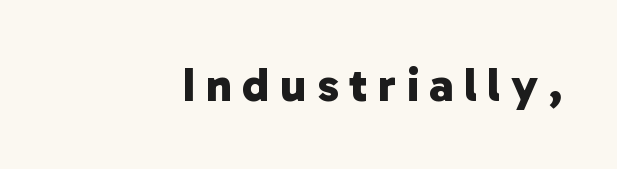
Right-aligned paragraph, ragged on the left. Underline: absent. Character widths vary here, with narrow letters taking less room than wide ones. Examine the stroke ends and you'll find no serifs.
